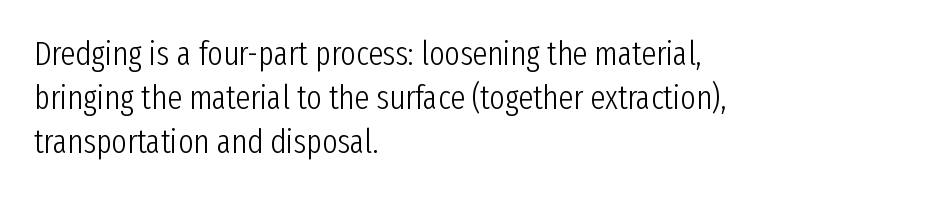
Q: Is the text bold? A: No.
Q: Is the text italic (slanted)? A: No, it is upright.
Q: Is the typeface a serif or a sans-serif typeface? A: Sans-serif.
Q: Is the text underlined? A: No.
Q: How is the paragraph aligned? A: Left-aligned.
Q: Is the spacing between letters normal or unusually wide? A: Normal.
Q: Is the spacing between lines tight, normal or loose? A: Normal.
Q: Width (condensed, normal, or wide)? A: Condensed.
Q: Stroke contrast? A: Low.
Q: x-height? A: Medium.
Q: Monospaced? A: No.
